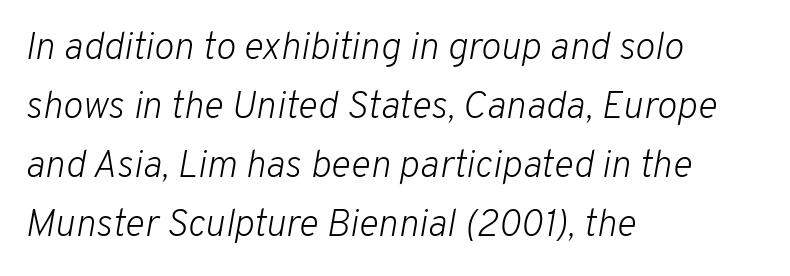
{"italic": "yes", "lean": "right", "slant_degrees": 10, "bold": "no", "weight": "light", "width": "normal", "stroke_contrast": "low", "x_height": "medium", "monospaced": "no", "underline": "no", "align": "left", "line_spacing": "normal", "line_spacing_ratio": 1.55, "letter_spacing": "normal", "letter_spacing_em": 0.0, "glyph_px": 38}
